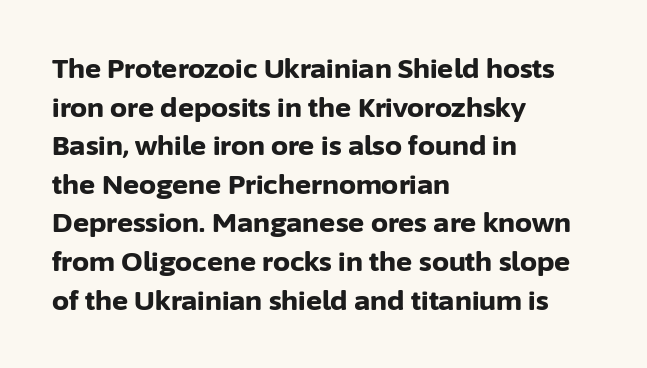
Q: Is the text bold? A: Yes.
Q: Is the text italic (slanted)? A: No, it is upright.
Q: Is the text underlined? A: No.
Q: How is the paragraph aligned? A: Left-aligned.
Q: Is the spacing between letters normal or unusually wide? A: Normal.
Q: Is the spacing between lines tight, normal or loose? A: Normal.
